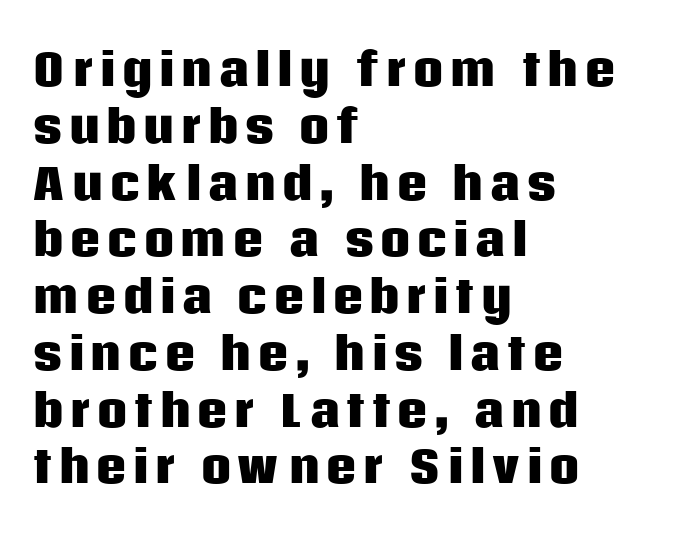
Q: Is the text bold? A: Yes.
Q: Is the text italic (slanted)? A: No, it is upright.
Q: Is the typeface a serif or a sans-serif typeface? A: Sans-serif.
Q: Is the text underlined? A: No.
Q: How is the paragraph aligned? A: Left-aligned.
Q: Is the spacing between lines tight, normal or loose? A: Normal.
Q: Width (condensed, normal, or wide)? A: Normal.
Q: Stroke contrast? A: Low.
Q: x-height? A: Large.
Q: Monospaced? A: No.
